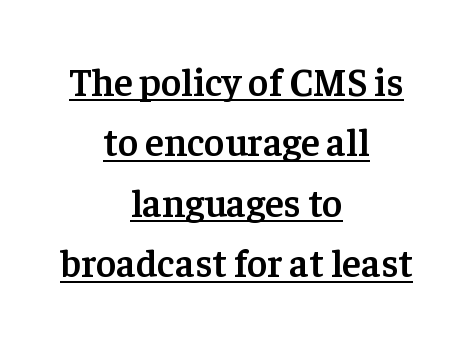
Q: Is the text bold? A: Semi-bold.
Q: Is the text italic (slanted)? A: No, it is upright.
Q: Is the typeface a serif or a sans-serif typeface? A: Serif.
Q: Is the text underlined? A: Yes.
Q: How is the paragraph aligned? A: Centered.
Q: Is the spacing between letters normal or unusually wide? A: Normal.
Q: Is the spacing between lines tight, normal or loose? A: Normal.
Q: Width (condensed, normal, or wide)? A: Normal.
Q: Stroke contrast? A: Low.
Q: x-height? A: Medium.
Q: Monospaced? A: No.
